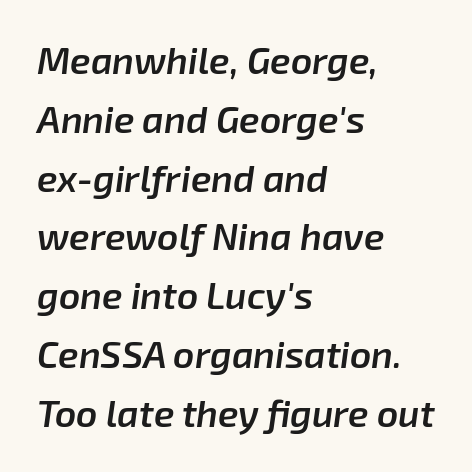
{"italic": "yes", "lean": "right", "slant_degrees": 8, "bold": "semi", "weight": "semibold", "width": "normal", "stroke_contrast": "low", "x_height": "medium", "monospaced": "no", "underline": "no", "align": "left", "line_spacing": "normal", "line_spacing_ratio": 1.59, "letter_spacing": "normal", "letter_spacing_em": 0.0, "glyph_px": 37}
